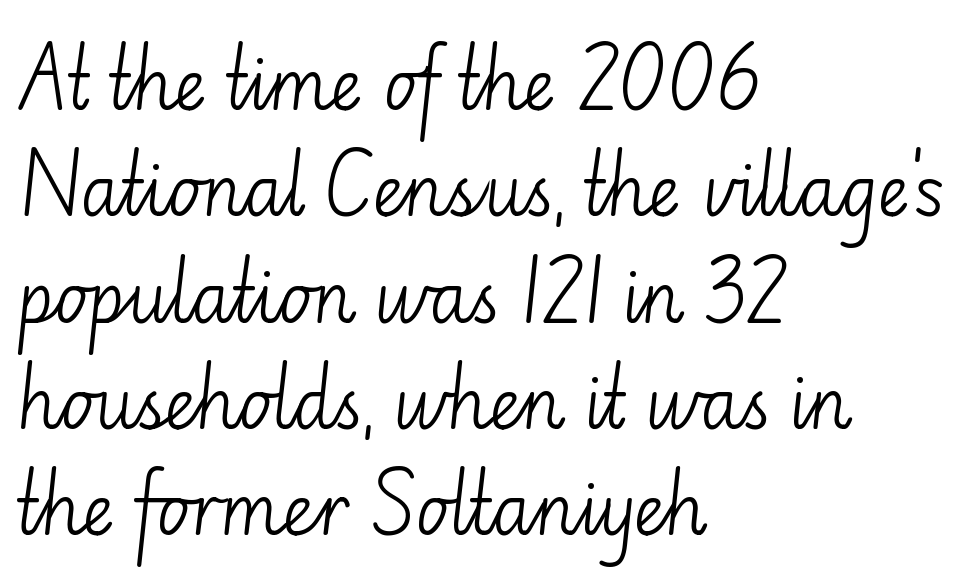
The image shows 69 px light sans-serif type; set left-aligned, normal line spacing (1.54x), normal letter spacing, not underlined; low stroke contrast and a small x-height.
